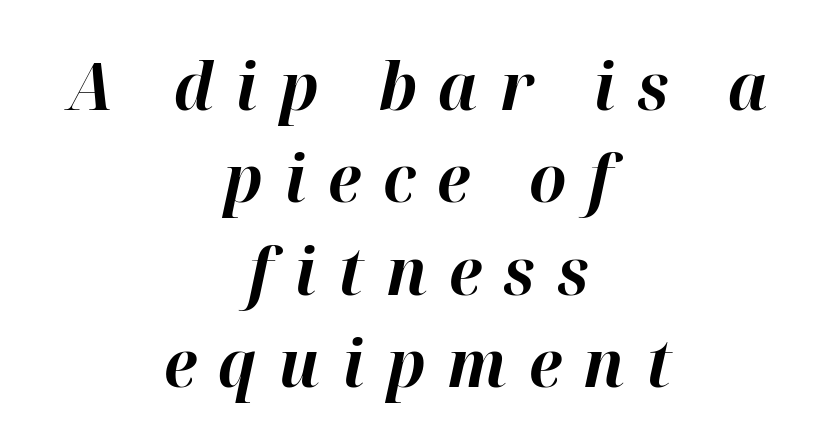
The image shows 66 px bold type, italic (leaning right); set centered, normal line spacing (1.4x), unusually wide letter spacing (+0.33 em), not underlined; high stroke contrast and a medium x-height.
